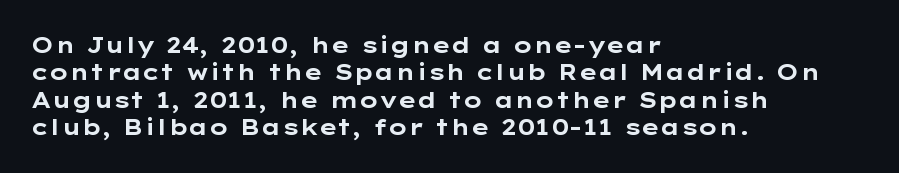
Q: Is the text bold? A: Yes.
Q: Is the text italic (slanted)? A: No, it is upright.
Q: Is the text underlined? A: No.
Q: How is the paragraph aligned? A: Left-aligned.
Q: Is the spacing between letters normal or unusually wide? A: Normal.
Q: Is the spacing between lines tight, normal or loose? A: Normal.
